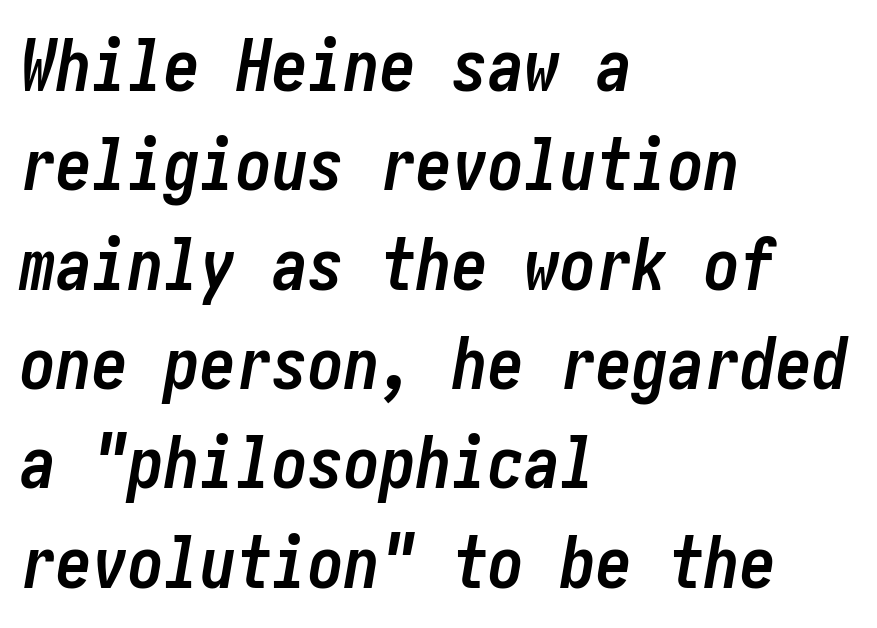
Tall strokes in this sample are angled rather than plumb. Compared with a centered layout, this one pins lines to the left instead. Clear beneath every line of the passage. No extra tracking has been applied to these lines. Strong, thick strokes mark this as bold type.
